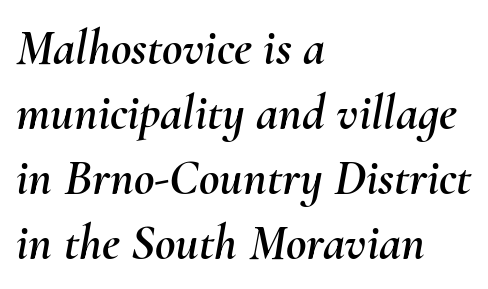
Honestly, there is no underline to notice here at all. Rendered with sloped, italic letterforms. Students, observe: this is what conventionally led text looks like. If you drew a ruler down the left edge, every line would touch it. Is the letter spacing exaggerated? No — it looks like the ordinary default.
